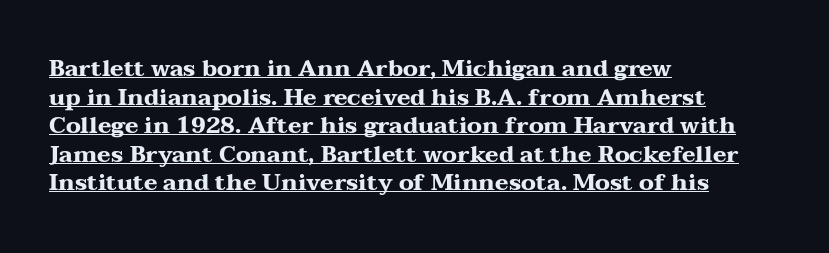
{"italic": "no", "bold": "yes", "underline": "yes", "align": "left", "line_spacing_ratio": 1.24, "letter_spacing": "normal", "letter_spacing_em": 0.0, "glyph_px": 23}
